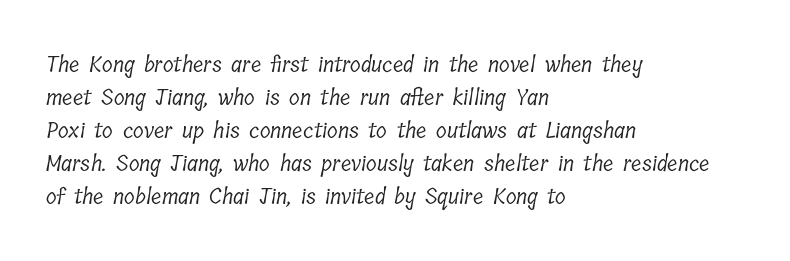
Q: Is the text bold? A: No.
Q: Is the text underlined? A: No.
Q: How is the paragraph aligned? A: Left-aligned.
Q: Is the spacing between letters normal or unusually wide? A: Normal.
Q: Is the spacing between lines tight, normal or loose? A: Normal.
